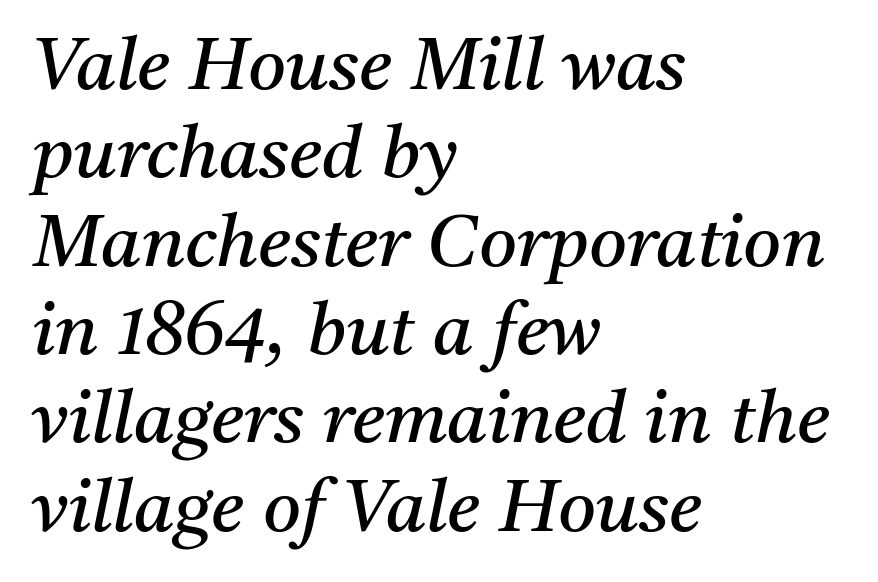
The image shows 73 px regular-weight serif type, italic (leaning right); set left-aligned, line spacing 1.21x, normal letter spacing, not underlined; medium stroke contrast and a medium x-height.
